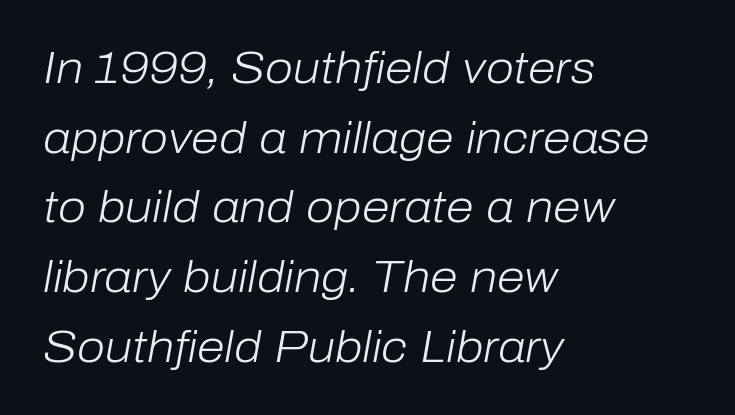
{"italic": "yes", "lean": "right", "slant_degrees": 10, "bold": "no", "weight": "light", "width": "normal", "stroke_contrast": "low", "x_height": "medium", "monospaced": "no", "underline": "no", "align": "left", "line_spacing": "normal", "line_spacing_ratio": 1.55, "letter_spacing": "normal", "letter_spacing_em": 0.0, "glyph_px": 45}
